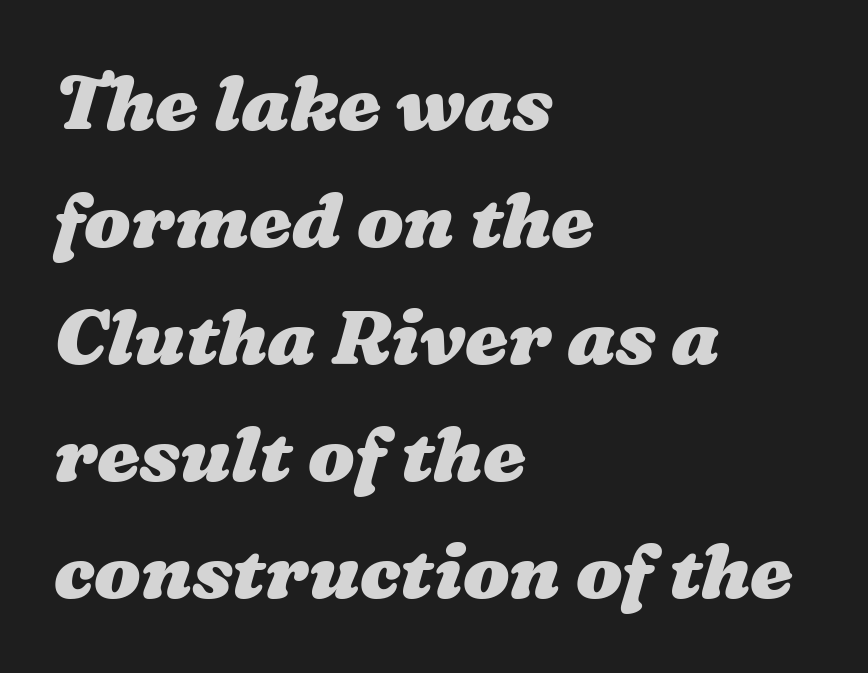
Q: Is the text bold? A: Yes.
Q: Is the text underlined? A: No.
Q: How is the paragraph aligned? A: Left-aligned.
Q: Is the spacing between letters normal or unusually wide? A: Normal.
Q: Is the spacing between lines tight, normal or loose? A: Normal.
Q: Width (condensed, normal, or wide)? A: Wide.
Q: Stroke contrast? A: Medium.
Q: x-height? A: Medium.
Q: Monospaced? A: No.
